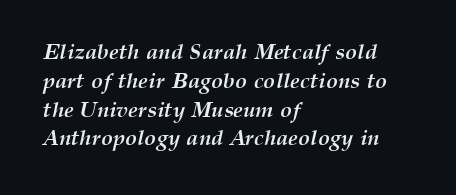
{"italic": "yes", "lean": "right", "slant_degrees": 12, "bold": "yes", "underline": "no", "align": "left", "line_spacing": "normal", "line_spacing_ratio": 1.31, "letter_spacing": "normal", "letter_spacing_em": 0.0, "glyph_px": 22}
